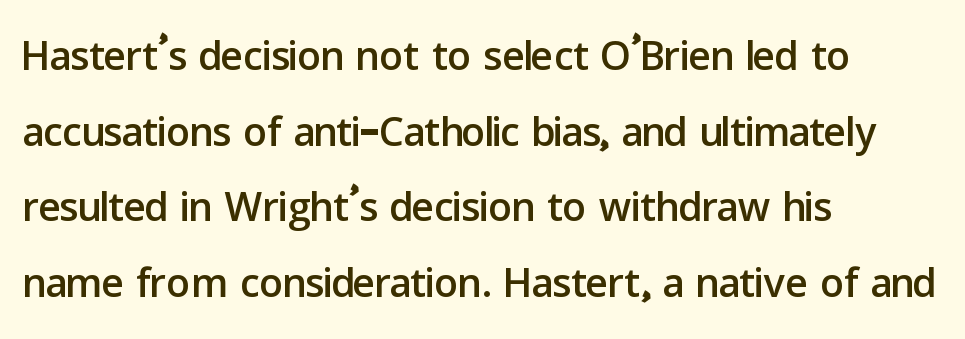
{"serif": "no", "italic": "no", "width": "normal", "stroke_contrast": "low", "x_height": "medium", "monospaced": "no", "underline": "no", "align": "left", "line_spacing": "normal", "line_spacing_ratio": 1.28, "letter_spacing": "normal", "letter_spacing_em": 0.0, "glyph_px": 59}
